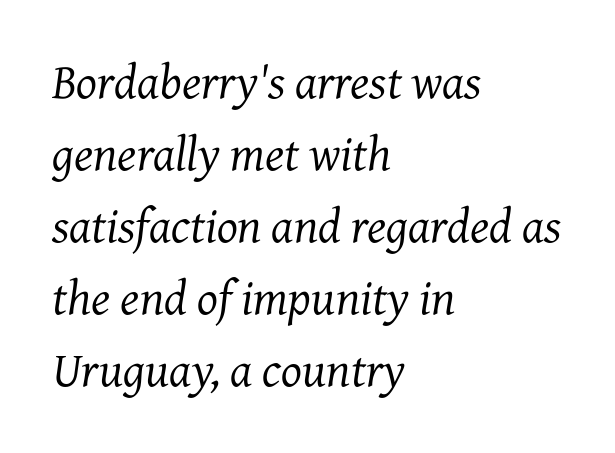
{"serif": "yes", "italic": "yes", "lean": "right", "slant_degrees": 7, "bold": "no", "weight": "regular", "width": "normal", "stroke_contrast": "medium", "x_height": "medium", "monospaced": "no", "underline": "no", "align": "left", "line_spacing": "normal", "line_spacing_ratio": 1.47, "letter_spacing": "normal", "letter_spacing_em": 0.0, "glyph_px": 49}
